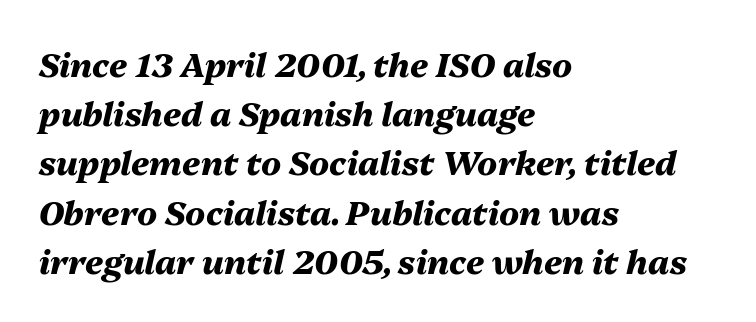
In terms of leading, this rendering sits right in the middle. Alignment: flush left. The type is set solid horizontally, with unmodified tracking. Compared with ordinary roman type, these characters are visibly tilted.
